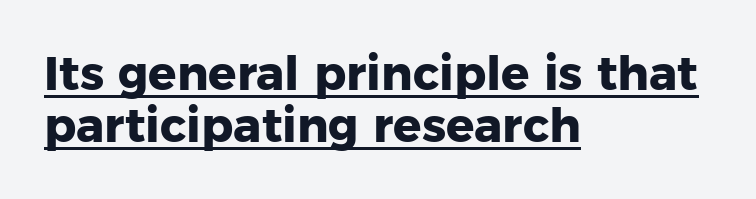
Q: Is the text bold? A: Yes.
Q: Is the text italic (slanted)? A: No, it is upright.
Q: Is the typeface a serif or a sans-serif typeface? A: Sans-serif.
Q: Is the text underlined? A: Yes.
Q: How is the paragraph aligned? A: Left-aligned.
Q: Is the spacing between letters normal or unusually wide? A: Normal.
Q: Is the spacing between lines tight, normal or loose? A: Tight.
Q: Width (condensed, normal, or wide)? A: Normal.
Q: Stroke contrast? A: Low.
Q: x-height? A: Medium.
Q: Monospaced? A: No.
